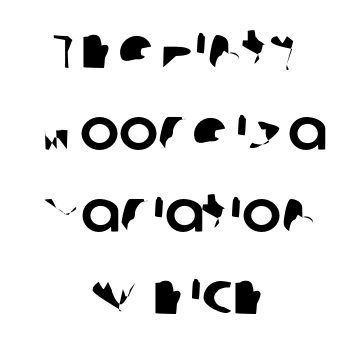
{"serif": "no", "width": "normal", "stroke_contrast": "low", "x_height": "large", "monospaced": "no", "underline": "no", "align": "center", "line_spacing": "normal", "line_spacing_ratio": 1.39, "letter_spacing": "normal", "letter_spacing_em": 0.0, "glyph_px": 59}
